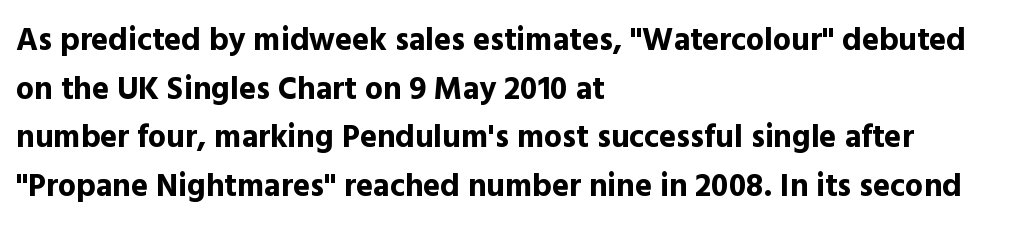
Q: Is the text bold? A: Yes.
Q: Is the text italic (slanted)? A: No, it is upright.
Q: Is the typeface a serif or a sans-serif typeface? A: Sans-serif.
Q: Is the text underlined? A: No.
Q: How is the paragraph aligned? A: Left-aligned.
Q: Is the spacing between letters normal or unusually wide? A: Normal.
Q: Is the spacing between lines tight, normal or loose? A: Normal.
Q: Width (condensed, normal, or wide)? A: Normal.
Q: x-height? A: Medium.
Q: Monospaced? A: No.
